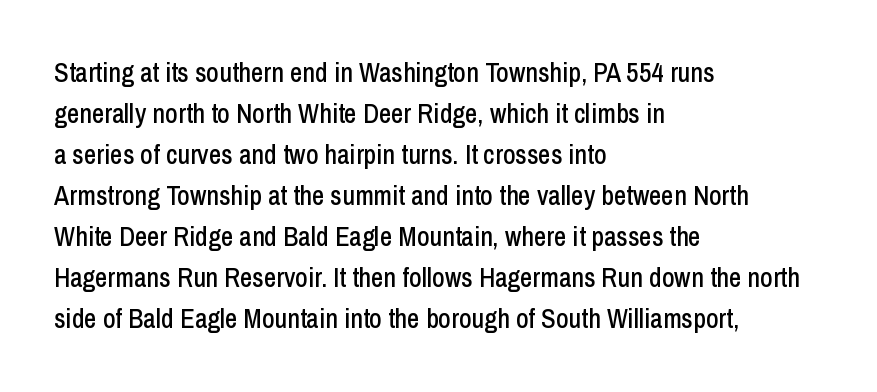
{"italic": "no", "underline": "no", "align": "left", "line_spacing": "normal", "line_spacing_ratio": 1.52, "letter_spacing": "normal", "letter_spacing_em": 0.0, "glyph_px": 27}
